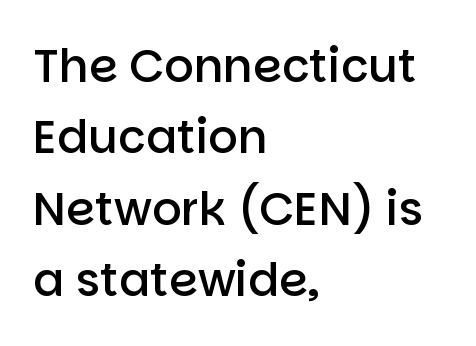
The image shows 46 px semibold sans-serif type, upright; set left-aligned, normal line spacing (1.55x), normal letter spacing, not underlined; low stroke contrast and a large x-height.
